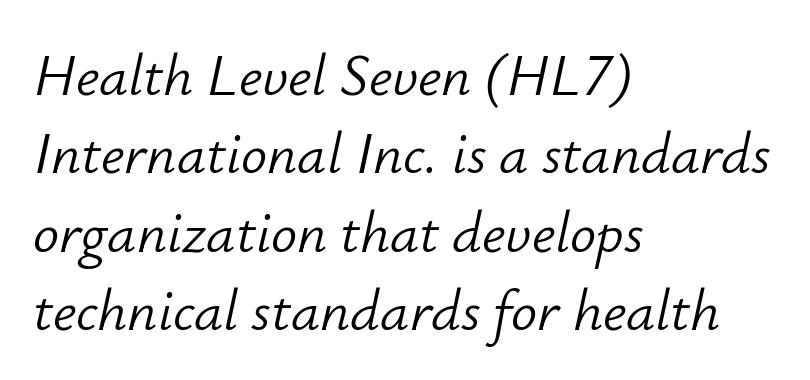
Q: Is the text bold? A: No.
Q: Is the text italic (slanted)? A: Yes, it leans right by about 12 degrees.
Q: Is the text underlined? A: No.
Q: How is the paragraph aligned? A: Left-aligned.
Q: Is the spacing between letters normal or unusually wide? A: Normal.
Q: Is the spacing between lines tight, normal or loose? A: Normal.
Q: Width (condensed, normal, or wide)? A: Normal.
Q: Stroke contrast? A: Low.
Q: x-height? A: Small.
Q: Monospaced? A: No.
